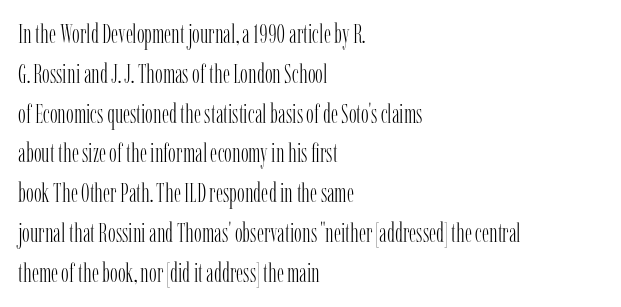
{"italic": "no", "bold": "no", "underline": "no", "align": "left", "line_spacing": "normal", "line_spacing_ratio": 1.53, "letter_spacing": "normal", "letter_spacing_em": 0.0, "glyph_px": 26}
